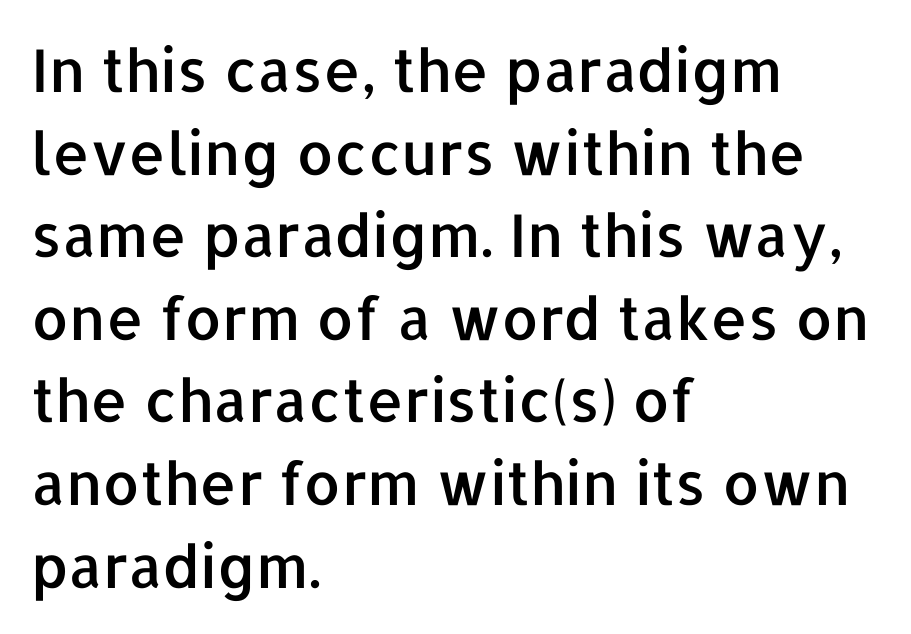
Q: Is the text italic (slanted)? A: No, it is upright.
Q: Is the typeface a serif or a sans-serif typeface? A: Sans-serif.
Q: Is the text underlined? A: No.
Q: How is the paragraph aligned? A: Left-aligned.
Q: Is the spacing between letters normal or unusually wide? A: Normal.
Q: Is the spacing between lines tight, normal or loose? A: Normal.
Q: Width (condensed, normal, or wide)? A: Normal.
Q: Stroke contrast? A: Low.
Q: x-height? A: Medium.
Q: Monospaced? A: No.
